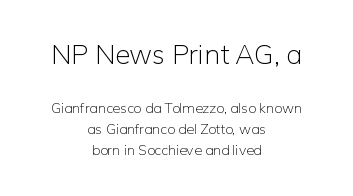
The image shows 27 px text type, upright; set centered, normal line spacing (1.5x), normal letter spacing, not underlined; the first (top) block is 1.93x larger.
